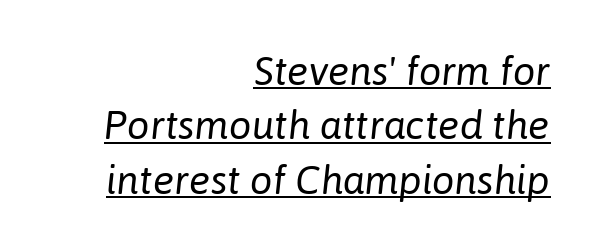
Q: Is the text bold? A: No.
Q: Is the text italic (slanted)? A: Yes, it leans right by about 6 degrees.
Q: Is the text underlined? A: Yes.
Q: How is the paragraph aligned? A: Right-aligned.
Q: Is the spacing between letters normal or unusually wide? A: Normal.
Q: Is the spacing between lines tight, normal or loose? A: Normal.
Q: Width (condensed, normal, or wide)? A: Normal.
Q: Stroke contrast? A: Low.
Q: x-height? A: Medium.
Q: Monospaced? A: No.
